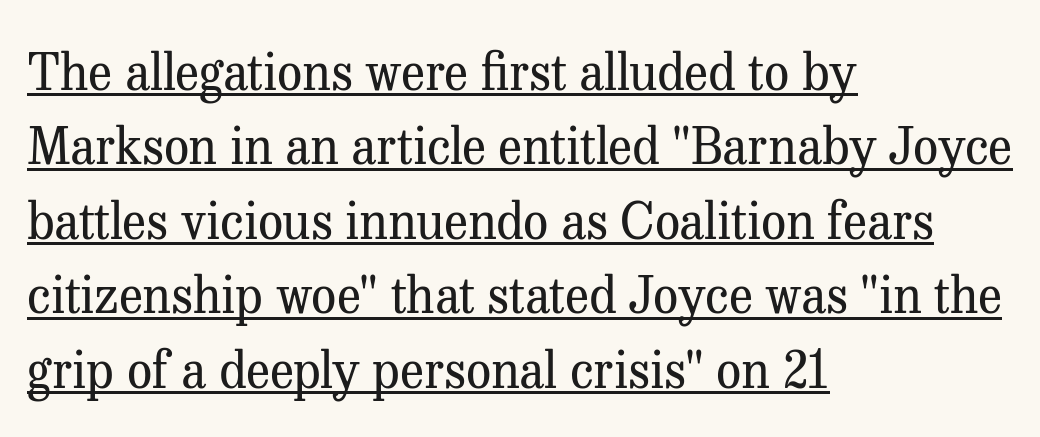
{"serif": "yes", "italic": "no", "bold": "no", "weight": "regular", "width": "normal", "stroke_contrast": "medium", "x_height": "medium", "monospaced": "no", "underline": "yes", "align": "left", "line_spacing": "normal", "line_spacing_ratio": 1.49, "letter_spacing": "normal", "letter_spacing_em": 0.0, "glyph_px": 50}
